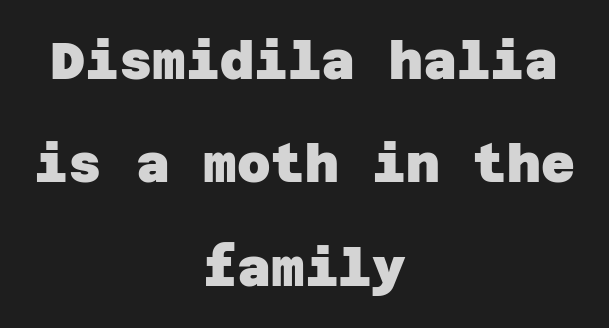
Grotesque or geometric, the face here clearly has no serifs. The space between consecutive lines is lavish. Emphasis by weight is at full strength: bold. Notice how the passage keeps no hard edge, just a central spine. Honestly, the letter spacing is just normal — you wouldn't notice it.
